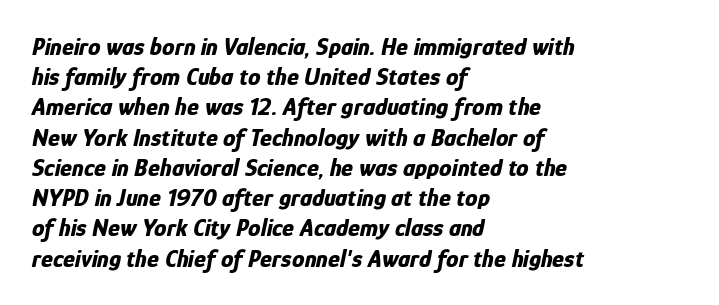
The image shows 25 px bold type, italic (leaning right); set left-aligned, line spacing 1.21x, normal letter spacing, not underlined.
